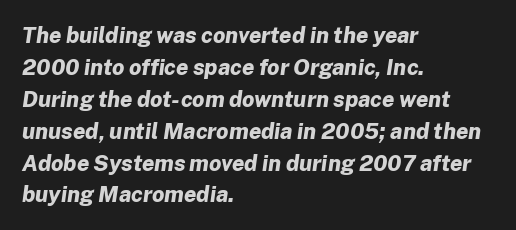
The image shows 22 px bold type, italic (leaning right); set left-aligned, normal line spacing (1.45x), normal letter spacing, not underlined.
